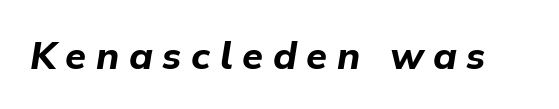
Words float on clear page, feet unadorned. Is this a fixed-width face? No — the glyphs have proportional, varying widths. Caption: expanded tracking, letters set apart. These lines carry a lot of weight — the face is fully bold. Observe the lean: these are italic letterforms.
